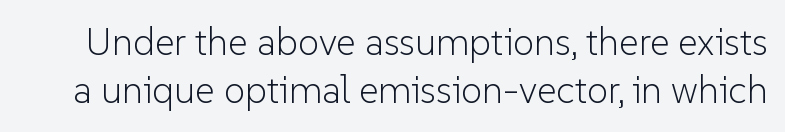
Q: Is the text bold? A: No.
Q: Is the text italic (slanted)? A: No, it is upright.
Q: Is the typeface a serif or a sans-serif typeface? A: Sans-serif.
Q: Is the text underlined? A: No.
Q: Is the spacing between letters normal or unusually wide? A: Normal.
Q: Is the spacing between lines tight, normal or loose? A: Normal.
Q: Width (condensed, normal, or wide)? A: Normal.
Q: Stroke contrast? A: Low.
Q: x-height? A: Medium.
Q: Monospaced? A: No.
